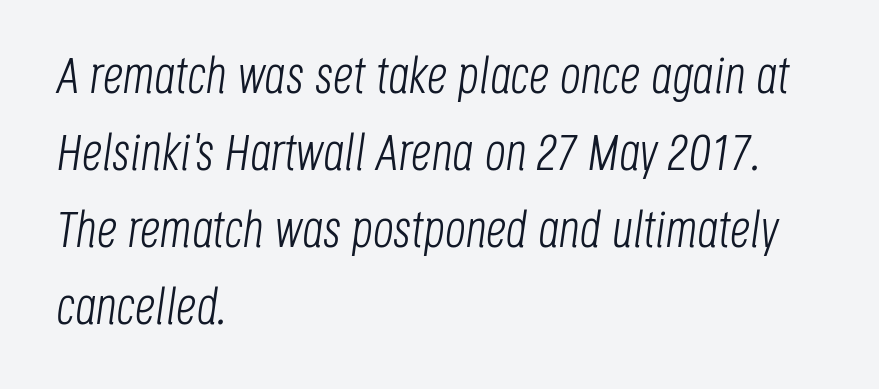
{"italic": "yes", "lean": "right", "slant_degrees": 8, "bold": "no", "weight": "light", "width": "condensed", "stroke_contrast": "low", "x_height": "large", "monospaced": "no", "underline": "no", "align": "left", "line_spacing": "normal", "line_spacing_ratio": 1.51, "letter_spacing": "normal", "letter_spacing_em": 0.0, "glyph_px": 51}
